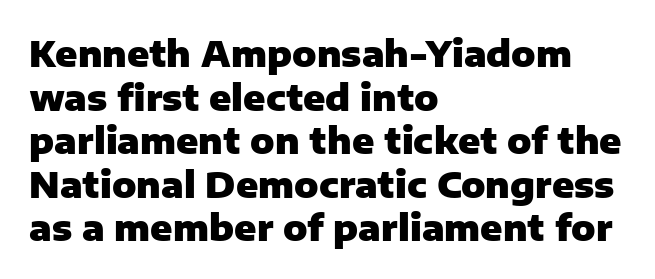
{"serif": "no", "italic": "no", "bold": "yes", "weight": "heavy", "width": "normal", "stroke_contrast": "low", "x_height": "medium", "monospaced": "no", "underline": "no", "align": "left", "line_spacing_ratio": 1.21, "letter_spacing": "normal", "letter_spacing_em": 0.0, "glyph_px": 36}
